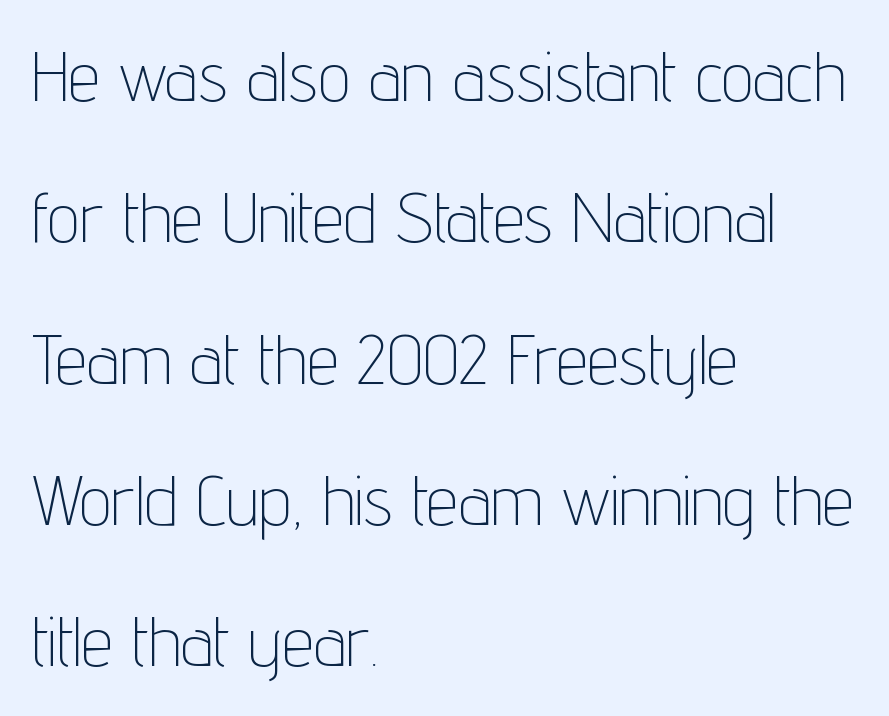
{"serif": "no", "italic": "no", "bold": "no", "weight": "thin", "width": "condensed", "stroke_contrast": "low", "x_height": "medium", "monospaced": "no", "underline": "no", "align": "left", "line_spacing": "loose", "line_spacing_ratio": 1.99, "letter_spacing": "normal", "letter_spacing_em": 0.0, "glyph_px": 71}
